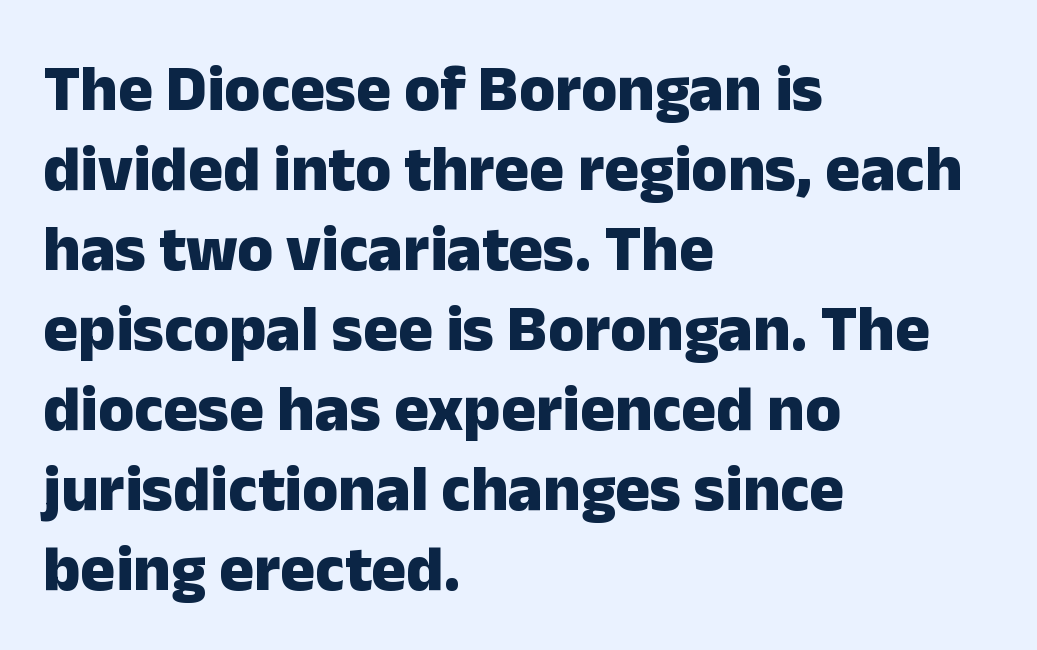
Q: Is the text bold? A: Yes.
Q: Is the text italic (slanted)? A: No, it is upright.
Q: Is the typeface a serif or a sans-serif typeface? A: Sans-serif.
Q: Is the text underlined? A: No.
Q: How is the paragraph aligned? A: Left-aligned.
Q: Is the spacing between letters normal or unusually wide? A: Normal.
Q: Width (condensed, normal, or wide)? A: Normal.
Q: Stroke contrast? A: Low.
Q: x-height? A: Medium.
Q: Monospaced? A: No.
